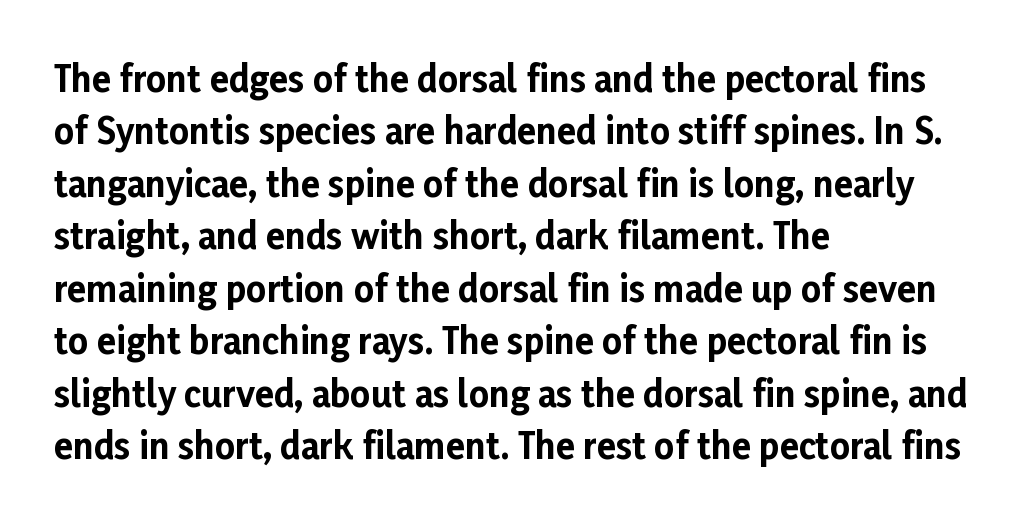
The passage is arranged the way most books set body copy — flush left. The space beneath each line is pristine and unruled. Are there feet on the stems? There aren't — it's a sans. There is no visible air inserted between adjacent glyphs. Nope, not italic — everything's standing straight. Note the varied advance widths — an 'i' is clearly narrower than an 'm'.
